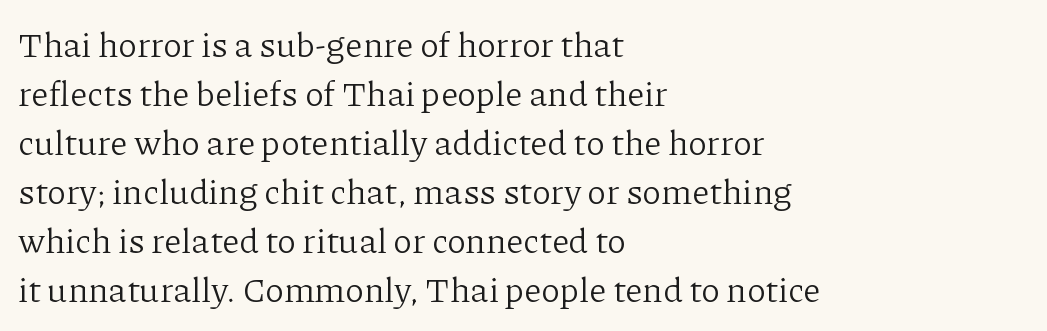
Q: Is the text bold? A: No.
Q: Is the text italic (slanted)? A: No, it is upright.
Q: Is the typeface a serif or a sans-serif typeface? A: Serif.
Q: Is the text underlined? A: No.
Q: How is the paragraph aligned? A: Left-aligned.
Q: Is the spacing between letters normal or unusually wide? A: Normal.
Q: Is the spacing between lines tight, normal or loose? A: Normal.
Q: Width (condensed, normal, or wide)? A: Normal.
Q: Stroke contrast? A: Low.
Q: x-height? A: Medium.
Q: Monospaced? A: No.
